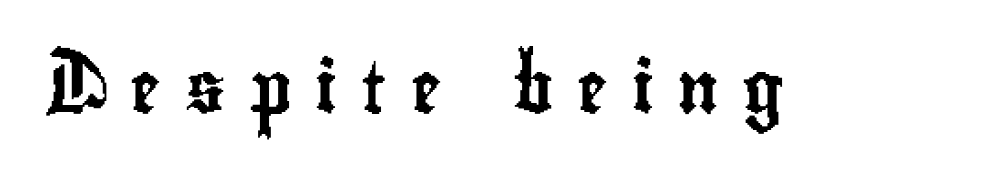
Q: Is the text italic (slanted)? A: No, it is upright.
Q: Is the typeface a serif or a sans-serif typeface? A: Sans-serif.
Q: Is the text underlined? A: No.
Q: Is the spacing between letters normal or unusually wide? A: Unusually wide.
Q: Width (condensed, normal, or wide)? A: Condensed.
Q: Stroke contrast? A: Low.
Q: x-height? A: Small.
Q: Monospaced? A: No.
